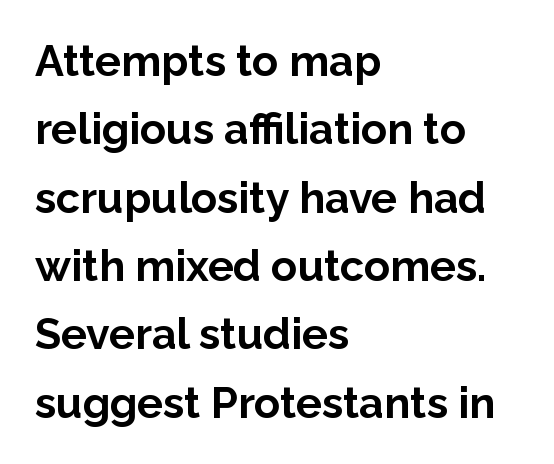
Stroke terminals: plain, sans-serif. This sample has the flowing, uneven cadence of proportional lettering. Which margin do the lines hug? The left one — the right edge is uneven. Tracking value appears to be zero — textbook default spacing.
